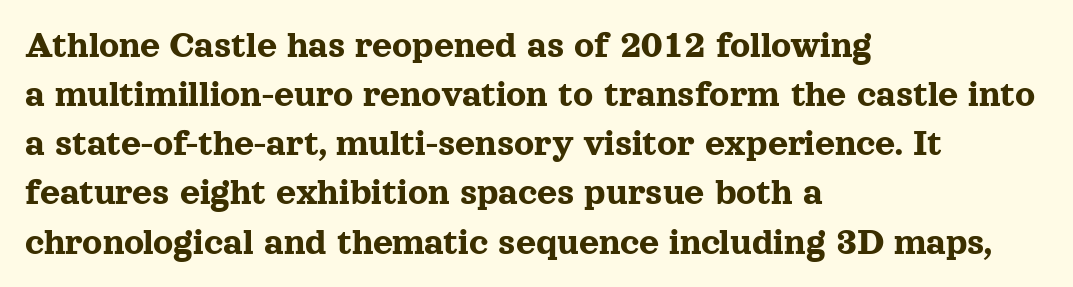
Q: Is the text italic (slanted)? A: No, it is upright.
Q: Is the typeface a serif or a sans-serif typeface? A: Serif.
Q: Is the text underlined? A: No.
Q: How is the paragraph aligned? A: Left-aligned.
Q: Is the spacing between letters normal or unusually wide? A: Normal.
Q: Is the spacing between lines tight, normal or loose? A: Normal.
Q: Width (condensed, normal, or wide)? A: Normal.
Q: x-height? A: Medium.
Q: Monospaced? A: No.
